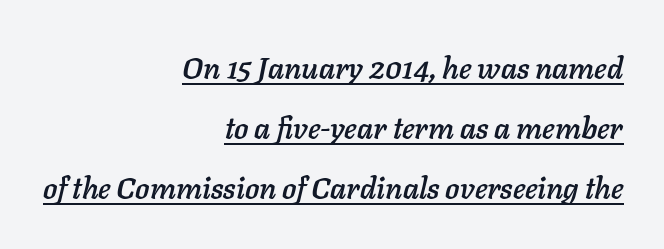
Q: Is the text italic (slanted)? A: Yes, it leans right by about 11 degrees.
Q: Is the text underlined? A: Yes.
Q: How is the paragraph aligned? A: Right-aligned.
Q: Is the spacing between letters normal or unusually wide? A: Normal.
Q: Is the spacing between lines tight, normal or loose? A: Loose.
Q: Width (condensed, normal, or wide)? A: Normal.
Q: Stroke contrast? A: Low.
Q: x-height? A: Medium.
Q: Monospaced? A: No.
